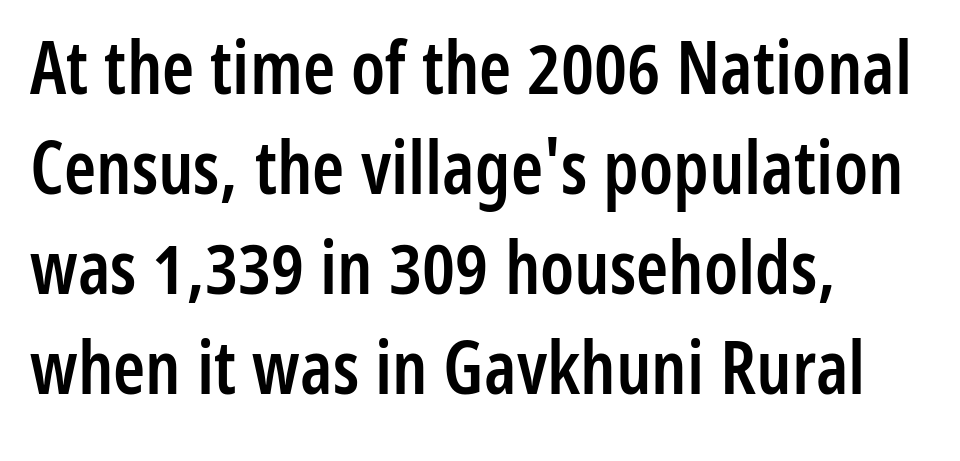
The image shows 73 px semibold, condensed sans-serif type, upright; set left-aligned, normal line spacing (1.37x), normal letter spacing, not underlined; low stroke contrast and a medium x-height.
